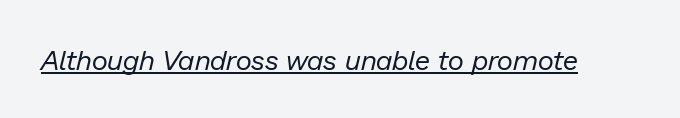
In designer terms, the underline attribute is active on this setting. On a weight scale, this lands at 450 or below. A typesetter would mark this as italic. Compared with typical body copy, the letter spacing here is the same. Each letter keeps its own natural width here, so spacing adapts to shape.
